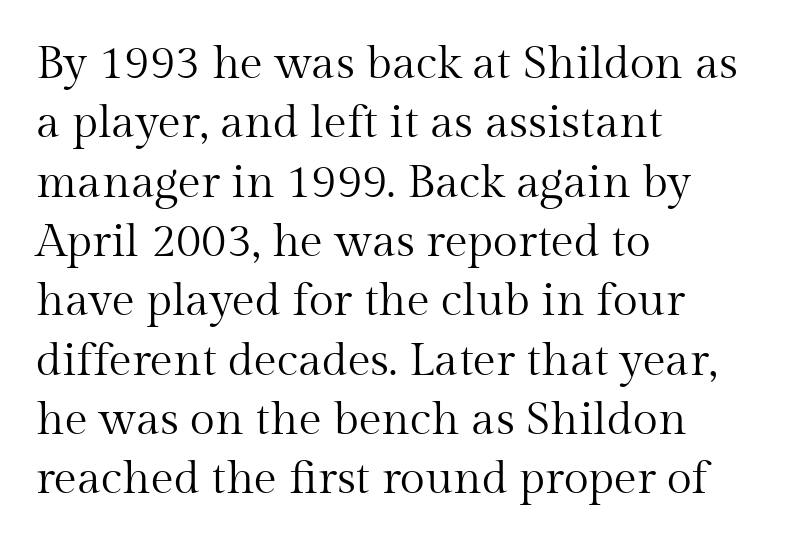
Q: Is the text bold? A: No.
Q: Is the text italic (slanted)? A: No, it is upright.
Q: Is the typeface a serif or a sans-serif typeface? A: Serif.
Q: Is the text underlined? A: No.
Q: How is the paragraph aligned? A: Left-aligned.
Q: Is the spacing between letters normal or unusually wide? A: Normal.
Q: Is the spacing between lines tight, normal or loose? A: Normal.
Q: Width (condensed, normal, or wide)? A: Normal.
Q: Stroke contrast? A: Medium.
Q: x-height? A: Medium.
Q: Monospaced? A: No.
